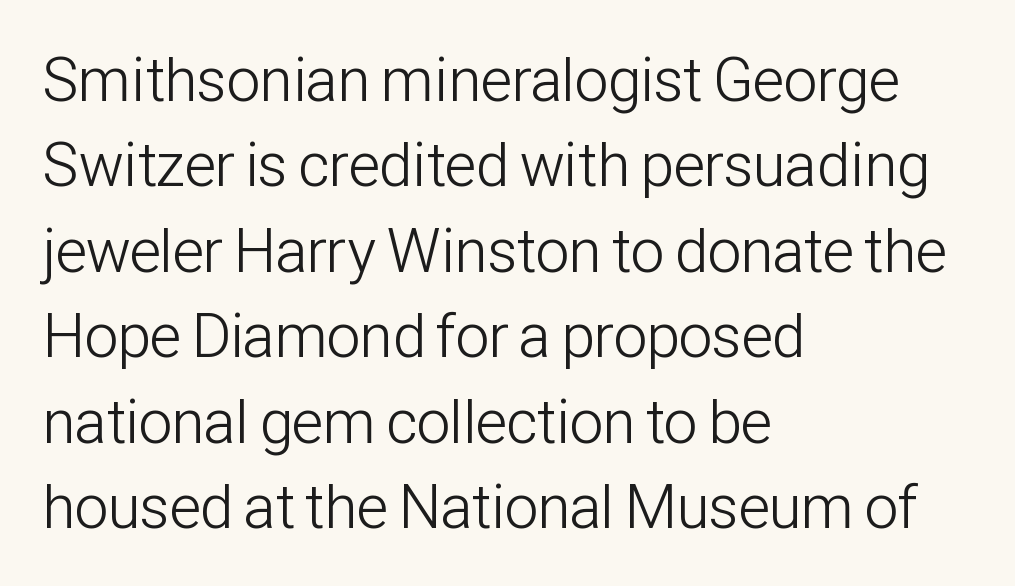
{"serif": "no", "italic": "no", "bold": "no", "weight": "light", "width": "condensed", "stroke_contrast": "low", "x_height": "medium", "monospaced": "no", "underline": "no", "align": "left", "line_spacing": "normal", "line_spacing_ratio": 1.4, "letter_spacing": "normal", "letter_spacing_em": 0.0, "glyph_px": 61}
